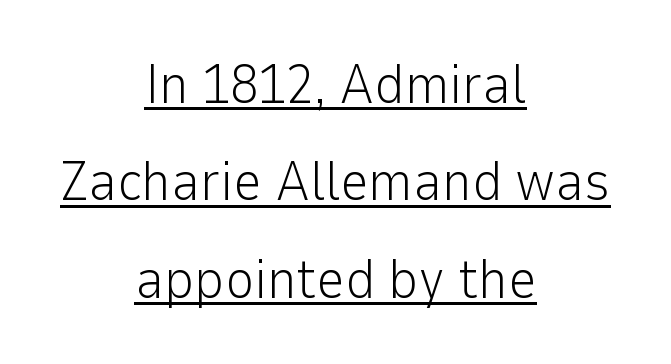
{"serif": "no", "italic": "no", "bold": "no", "weight": "light", "width": "normal", "stroke_contrast": "low", "x_height": "medium", "monospaced": "no", "underline": "yes", "align": "center", "line_spacing_ratio": 1.74, "letter_spacing": "normal", "letter_spacing_em": 0.0, "glyph_px": 56}
